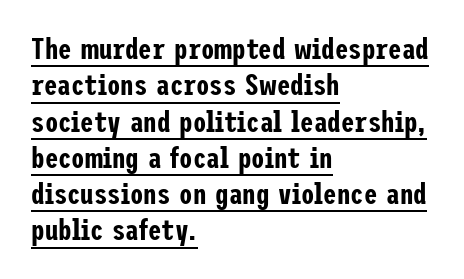
The image shows 30 px condensed sans-serif type, upright; set left-aligned, line spacing 1.21x, normal letter spacing, underlined; low stroke contrast and a medium x-height.
